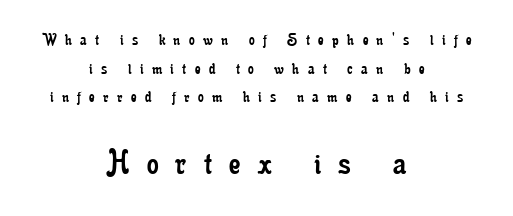
{"serif": "yes", "italic": "no", "bold": "no", "weight": "regular", "width": "condensed", "stroke_contrast": "low", "x_height": "small", "monospaced": "no", "underline": "no", "align": "center", "line_spacing": "normal", "line_spacing_ratio": 1.59, "letter_spacing": "wide", "letter_spacing_em": 0.47, "larger_block": "second", "size_ratio": 2.06, "glyph_px": 37}
